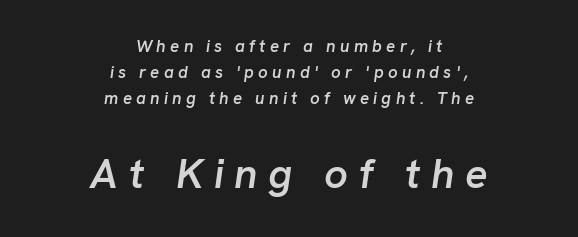
{"italic": "yes", "lean": "right", "slant_degrees": 8, "bold": "semi", "weight": "semibold", "width": "normal", "stroke_contrast": "low", "x_height": "medium", "monospaced": "no", "underline": "no", "align": "center", "line_spacing": "normal", "line_spacing_ratio": 1.52, "letter_spacing": "wide", "letter_spacing_em": 0.25, "larger_block": "second", "size_ratio": 2.47, "glyph_px": 42}
